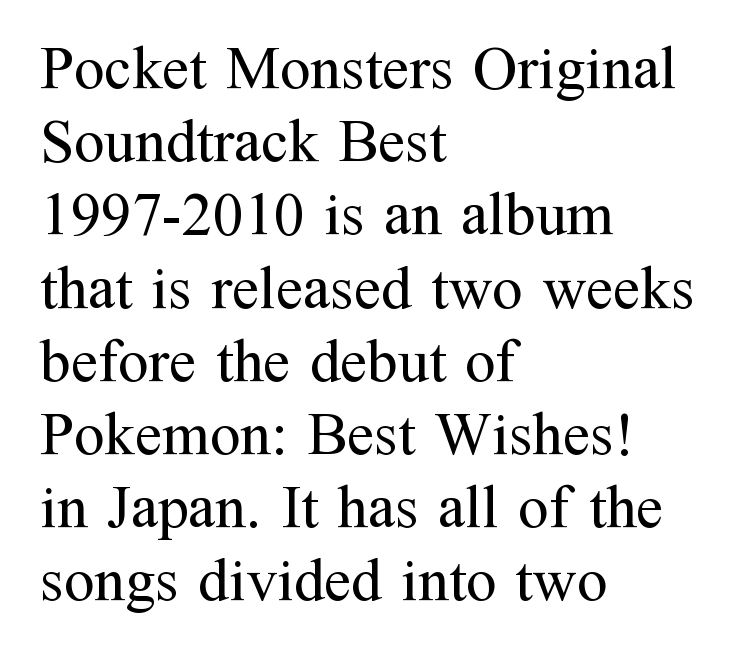
Q: Is the text bold? A: No.
Q: Is the text italic (slanted)? A: No, it is upright.
Q: Is the typeface a serif or a sans-serif typeface? A: Serif.
Q: Is the text underlined? A: No.
Q: How is the paragraph aligned? A: Left-aligned.
Q: Is the spacing between letters normal or unusually wide? A: Normal.
Q: Width (condensed, normal, or wide)? A: Normal.
Q: Stroke contrast? A: Medium.
Q: x-height? A: Medium.
Q: Monospaced? A: No.
